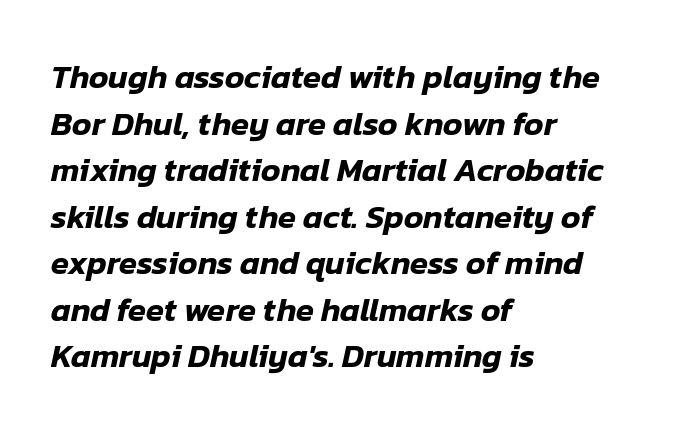
The image shows 33 px text type, italic (leaning right); set left-aligned, normal line spacing (1.41x), normal letter spacing, not underlined; low stroke contrast and a medium x-height.
